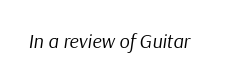
{"italic": "yes", "lean": "right", "slant_degrees": 9, "bold": "no", "underline": "no", "letter_spacing": "normal", "letter_spacing_em": 0.0, "glyph_px": 20}
